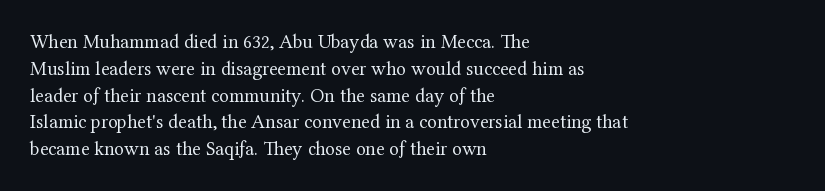
Unlike italic type, these characters show no tilt at all. Honestly, there is no underline to notice here at all. The ragged edge is on the right, which tells us the setting is flush left. Tracking here is standard; glyphs follow each other at the usual distance.
